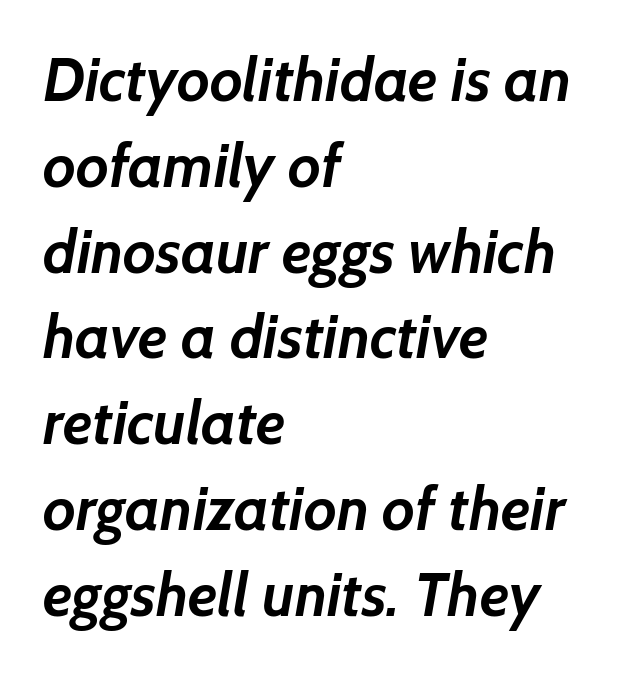
Q: Is the text bold? A: Yes.
Q: Is the typeface a serif or a sans-serif typeface? A: Sans-serif.
Q: Is the text underlined? A: No.
Q: How is the paragraph aligned? A: Left-aligned.
Q: Is the spacing between letters normal or unusually wide? A: Normal.
Q: Is the spacing between lines tight, normal or loose? A: Normal.
Q: Width (condensed, normal, or wide)? A: Normal.
Q: Stroke contrast? A: Low.
Q: x-height? A: Medium.
Q: Monospaced? A: No.
